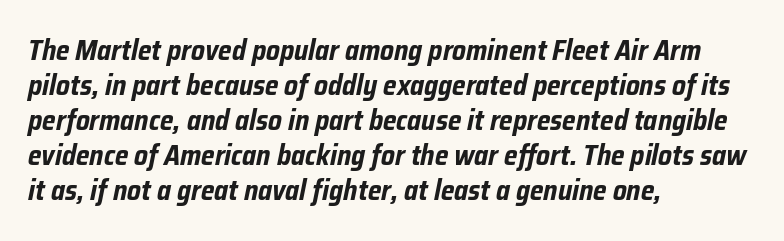
The image shows 28 px bold, condensed type, italic (leaning right); set left-aligned, normal line spacing (1.25x), normal letter spacing, not underlined; low stroke contrast and a medium x-height.
